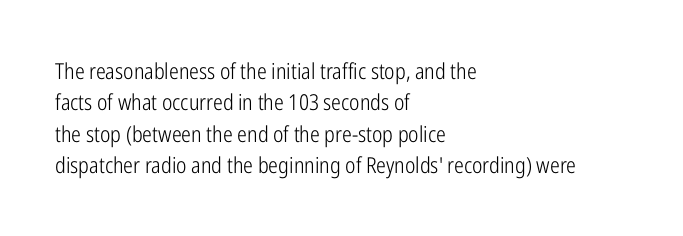
The image shows 22 px text type, upright; set left-aligned, normal line spacing (1.43x), normal letter spacing, not underlined.
